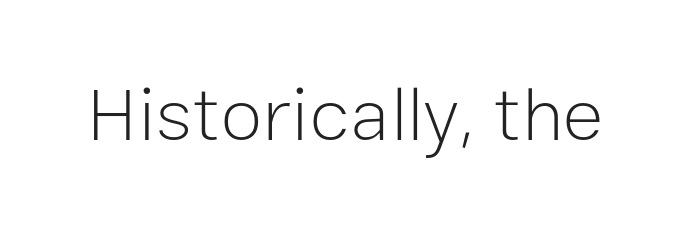
Nothing sits at the stroke ends, so this counts as sans-serif. It's the straight-up-and-down kind of type. Words appear dense and cohesive because spacing is normal. Letters rest on an invisible, unmarked baseline. The letters advance in unequal steps, a hallmark of proportional type. Caption: face not bold, strokes unweighted.
